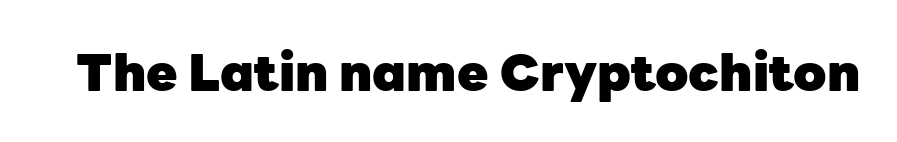
Q: Is the text bold? A: Yes.
Q: Is the text italic (slanted)? A: No, it is upright.
Q: Is the typeface a serif or a sans-serif typeface? A: Sans-serif.
Q: Is the text underlined? A: No.
Q: Is the spacing between letters normal or unusually wide? A: Normal.
Q: Width (condensed, normal, or wide)? A: Normal.
Q: Stroke contrast? A: Low.
Q: x-height? A: Medium.
Q: Monospaced? A: No.
